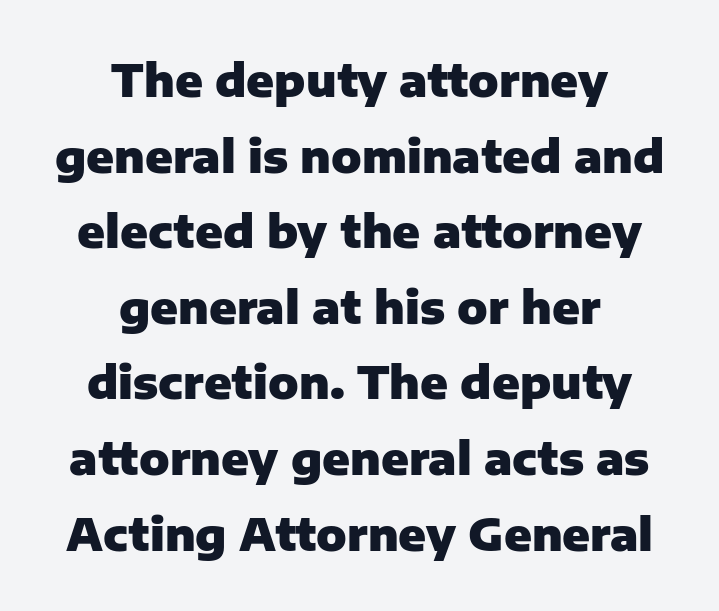
This is the regular roman posture of the typeface. I'd call this a sans setting — the letters go barefoot. Heft: maximum for text — a bold. Is the block centered? Yes — each line is placed symmetrically about the middle. Do the characters align in a grid? No, the font is proportional. Glance below the letters and you will spot only blank space.
